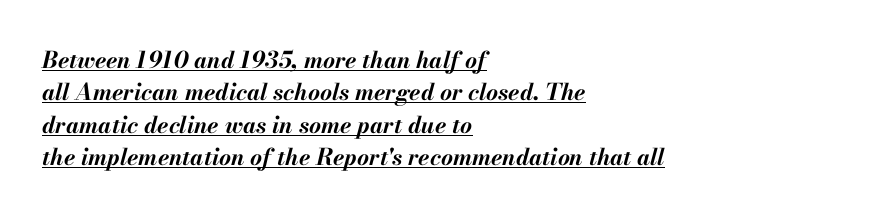
The rendered words wear a rule along their underside. Is the type slanted? Yes — the strokes lean at a clear angle. Leading: standard. Compared with an ordinary text face, these strokes are far heavier — a full bold.
